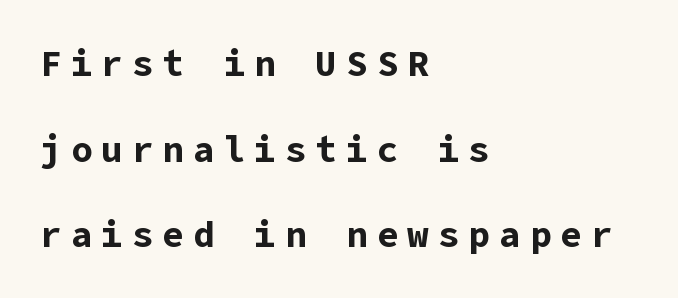
{"serif": "no", "italic": "no", "bold": "yes", "weight": "bold", "width": "normal", "stroke_contrast": "low", "x_height": "medium", "underline": "no", "align": "left", "line_spacing": "loose", "line_spacing_ratio": 2.38, "letter_spacing": "wide", "letter_spacing_em": 0.25, "glyph_px": 36}
